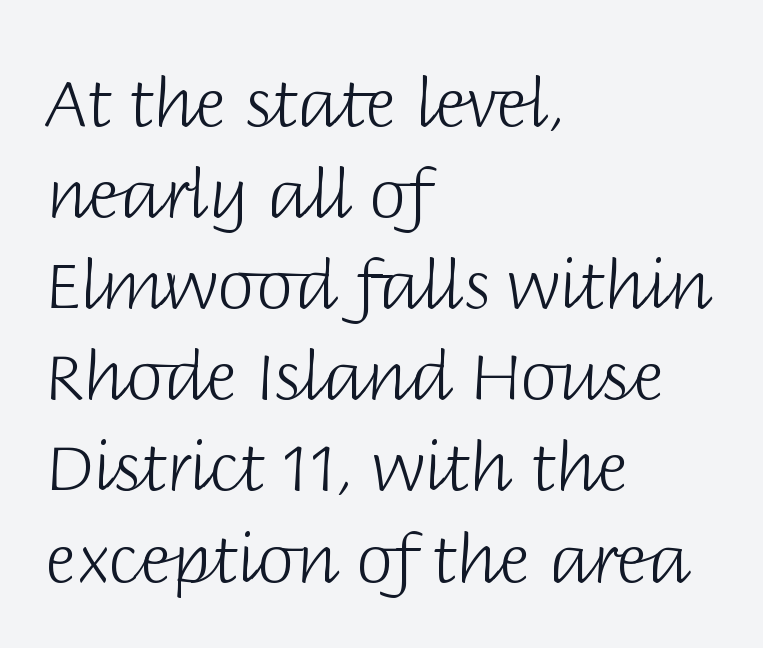
The image shows 67 px light sans-serif type, upright; set left-aligned, normal line spacing (1.36x), normal letter spacing, not underlined; low stroke contrast and a large x-height.
